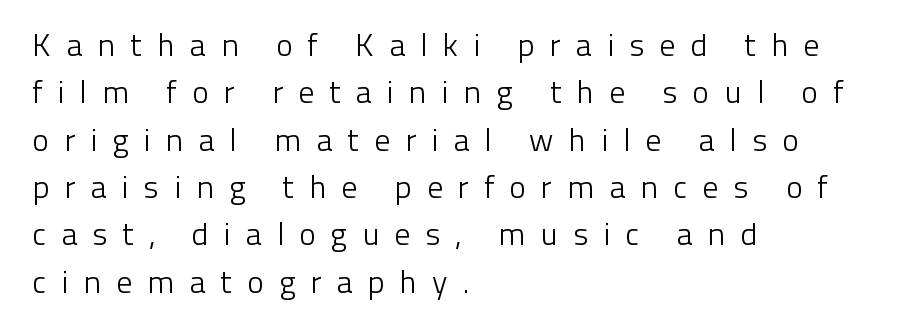
Q: Is the text bold? A: No.
Q: Is the text italic (slanted)? A: No, it is upright.
Q: Is the typeface a serif or a sans-serif typeface? A: Sans-serif.
Q: Is the text underlined? A: No.
Q: How is the paragraph aligned? A: Left-aligned.
Q: Is the spacing between letters normal or unusually wide? A: Unusually wide.
Q: Is the spacing between lines tight, normal or loose? A: Normal.
Q: Width (condensed, normal, or wide)? A: Normal.
Q: Stroke contrast? A: Low.
Q: x-height? A: Medium.
Q: Monospaced? A: No.
